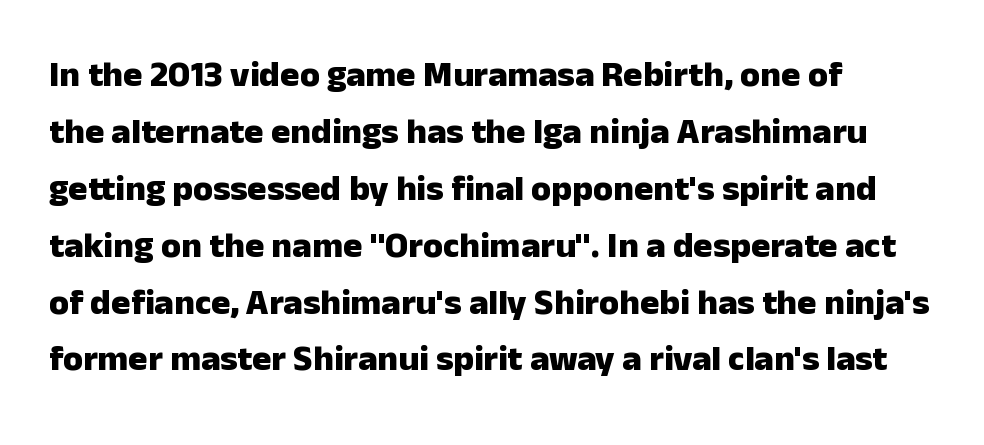
Q: Is the text bold? A: Yes.
Q: Is the text italic (slanted)? A: No, it is upright.
Q: Is the typeface a serif or a sans-serif typeface? A: Sans-serif.
Q: Is the text underlined? A: No.
Q: How is the paragraph aligned? A: Left-aligned.
Q: Is the spacing between letters normal or unusually wide? A: Normal.
Q: Is the spacing between lines tight, normal or loose? A: Normal.
Q: Width (condensed, normal, or wide)? A: Normal.
Q: Stroke contrast? A: Low.
Q: x-height? A: Medium.
Q: Monospaced? A: No.
